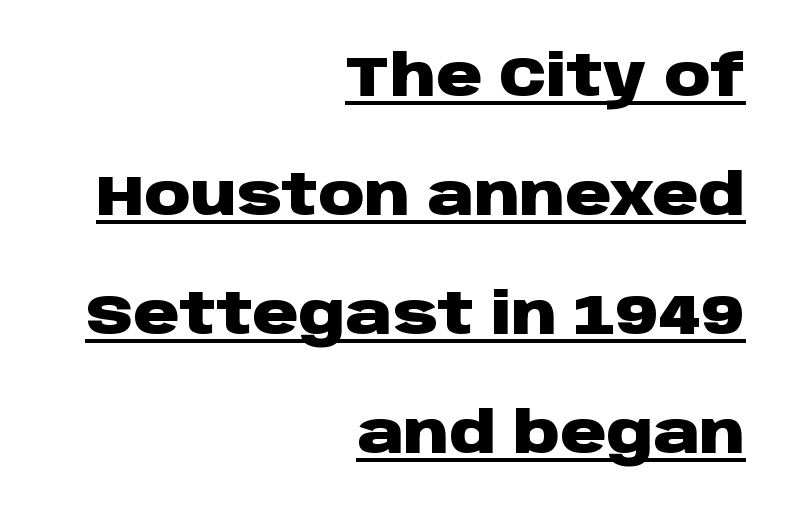
The image shows 57 px heavy, wide sans-serif type, upright; set right-aligned, loose line spacing (2.09x), normal letter spacing, underlined; low stroke contrast and a large x-height.
